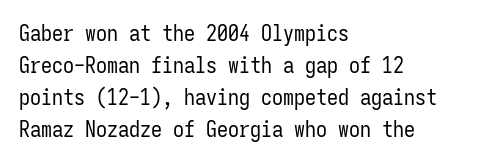
{"italic": "no", "bold": "no", "underline": "no", "align": "left", "line_spacing": "normal", "line_spacing_ratio": 1.45, "letter_spacing": "normal", "letter_spacing_em": 0.0, "glyph_px": 22}
